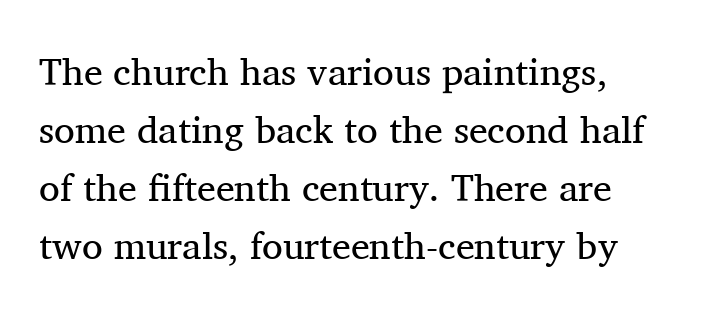
Q: Is the text bold? A: No.
Q: Is the text italic (slanted)? A: No, it is upright.
Q: Is the typeface a serif or a sans-serif typeface? A: Serif.
Q: Is the text underlined? A: No.
Q: How is the paragraph aligned? A: Left-aligned.
Q: Is the spacing between letters normal or unusually wide? A: Normal.
Q: Is the spacing between lines tight, normal or loose? A: Normal.
Q: Width (condensed, normal, or wide)? A: Normal.
Q: Stroke contrast? A: Medium.
Q: x-height? A: Medium.
Q: Monospaced? A: No.
